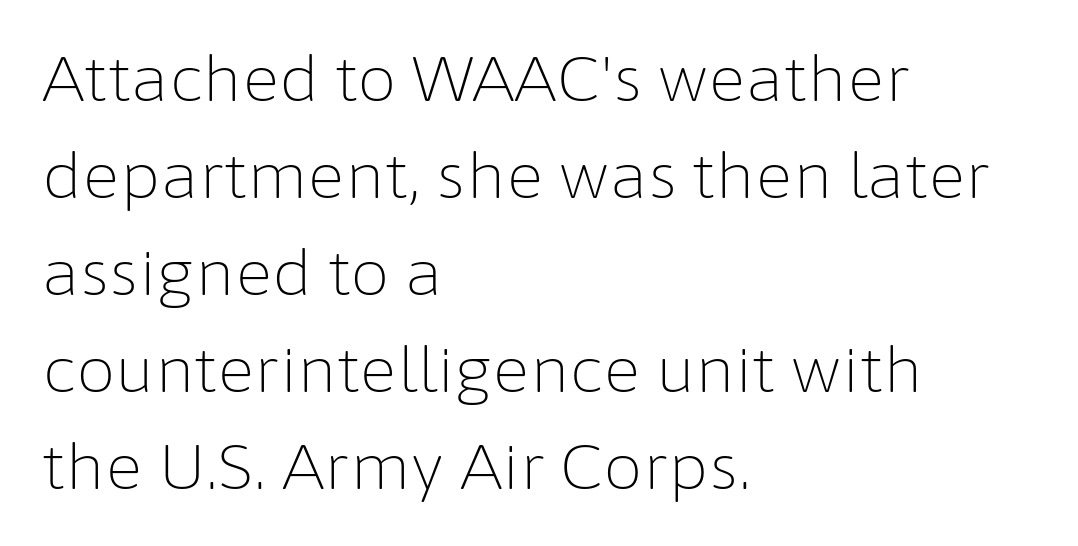
Compared with typical body copy, the letter spacing here is the same. Italic? Not at all — the glyphs are vertical. Rule under the text: the space is simply empty. These glyphs show unthickened strokes, regular width or finer. The face used here is a sans, in the tradition of grotesques and geometrics.
